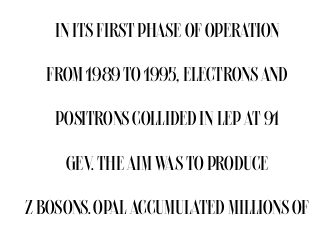
The image shows 20 px text type, upright; set centered, loose line spacing (2.21x), normal letter spacing, not underlined.
